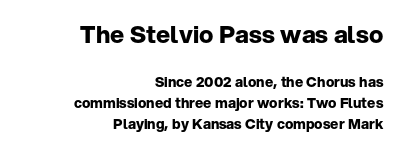
{"italic": "no", "bold": "yes", "underline": "no", "align": "right", "line_spacing": "normal", "line_spacing_ratio": 1.49, "letter_spacing": "normal", "letter_spacing_em": 0.0, "larger_block": "first", "size_ratio": 1.71, "glyph_px": 24}
